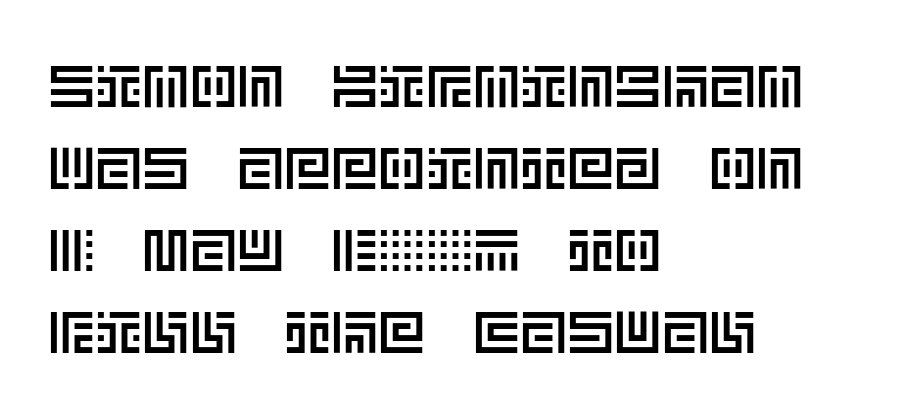
The image shows 59 px text type, upright; set left-aligned, normal line spacing (1.39x), normal letter spacing, not underlined; a large x-height.
